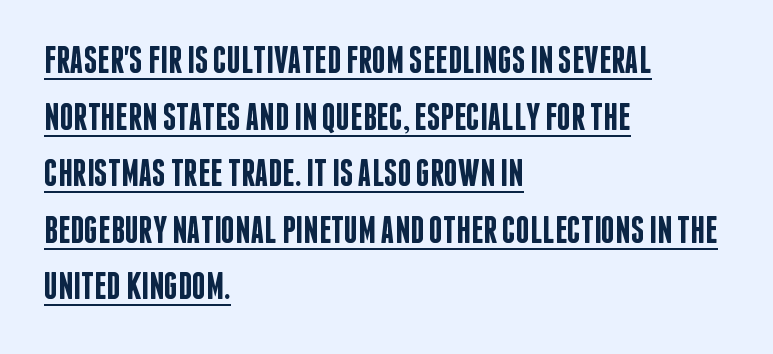
The image shows 38 px semibold, condensed sans-serif type, upright; set left-aligned, normal line spacing (1.49x), normal letter spacing, underlined; low stroke contrast and a large x-height.
